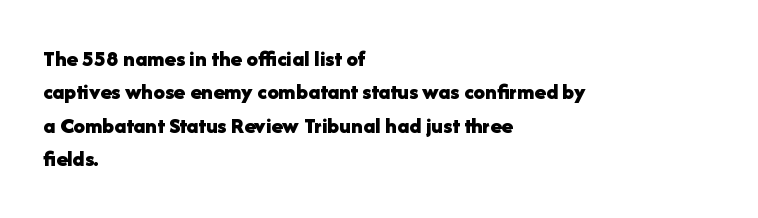
Every letter is thick-stroked: bold, no question. The space directly below the letters is spotless. How would I describe the line gaps? Plain and ordinary. A classic flush-left, rag-right setting is used for this passage. The specimen reads as upright at a glance.
